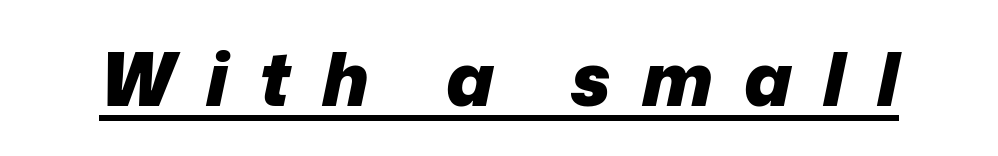
{"italic": "yes", "lean": "right", "slant_degrees": 12, "bold": "yes", "weight": "heavy", "width": "normal", "stroke_contrast": "low", "x_height": "medium", "monospaced": "no", "underline": "yes", "letter_spacing": "wide", "letter_spacing_em": 0.43, "glyph_px": 73}
